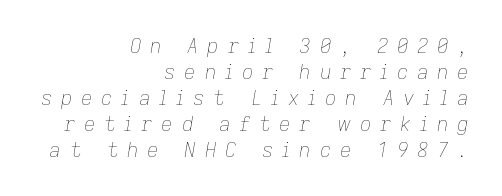
{"italic": "yes", "lean": "right", "slant_degrees": 9, "bold": "no", "underline": "no", "align": "right", "line_spacing": "normal", "line_spacing_ratio": 1.3, "letter_spacing": "wide", "letter_spacing_em": 0.43, "glyph_px": 20}
